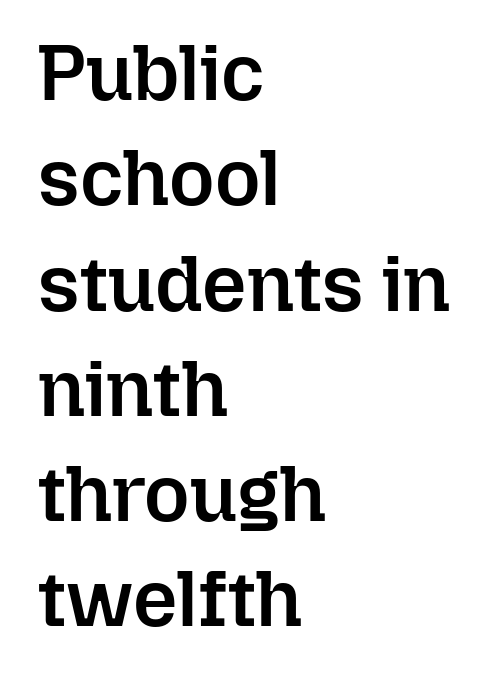
Vertically, the passage feels balanced, rows spaced as you'd expect. A typesetter would call this proportional, since set widths differ per character. Plain, unruled lines of type. The typesetter chose a ragged-right arrangement here.
